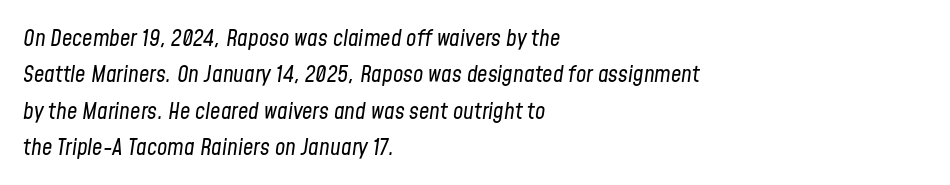
Q: Is the text bold? A: No.
Q: Is the text italic (slanted)? A: Yes, it leans right by about 8 degrees.
Q: Is the text underlined? A: No.
Q: How is the paragraph aligned? A: Left-aligned.
Q: Is the spacing between letters normal or unusually wide? A: Normal.
Q: Is the spacing between lines tight, normal or loose? A: Normal.
